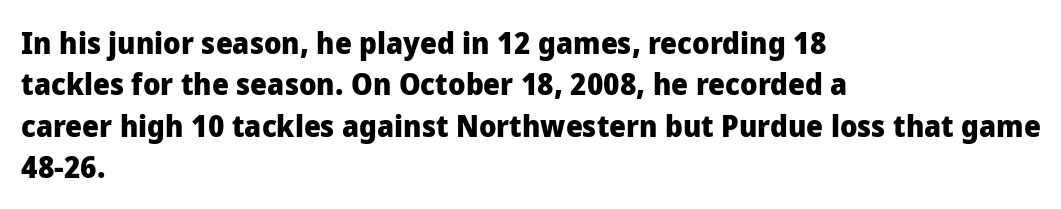
Q: Is the text bold? A: Yes.
Q: Is the text italic (slanted)? A: No, it is upright.
Q: Is the typeface a serif or a sans-serif typeface? A: Sans-serif.
Q: Is the text underlined? A: No.
Q: How is the paragraph aligned? A: Left-aligned.
Q: Is the spacing between letters normal or unusually wide? A: Normal.
Q: Is the spacing between lines tight, normal or loose? A: Normal.
Q: Width (condensed, normal, or wide)? A: Normal.
Q: Stroke contrast? A: Low.
Q: x-height? A: Medium.
Q: Monospaced? A: No.
